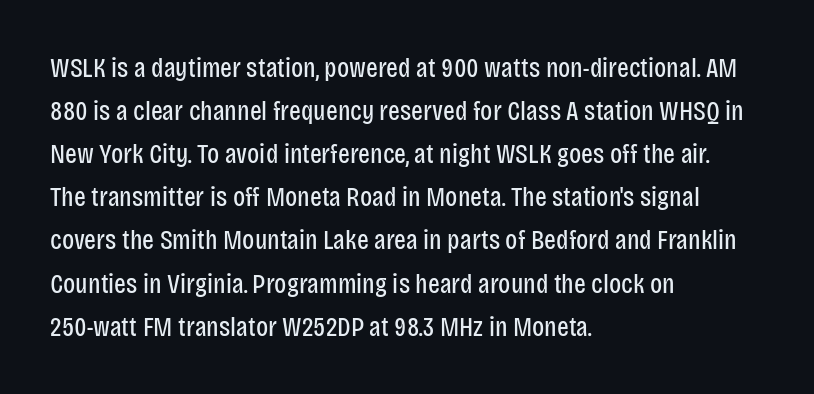
{"serif": "no", "italic": "no", "bold": "no", "weight": "regular", "width": "condensed", "stroke_contrast": "low", "x_height": "large", "monospaced": "no", "underline": "no", "align": "left", "line_spacing": "normal", "line_spacing_ratio": 1.54, "letter_spacing": "normal", "letter_spacing_em": 0.0, "glyph_px": 28}
